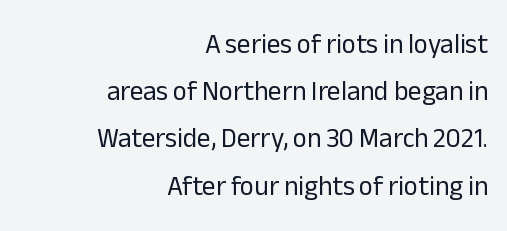
Q: Is the text bold? A: No.
Q: Is the text italic (slanted)? A: No, it is upright.
Q: Is the text underlined? A: No.
Q: How is the paragraph aligned? A: Right-aligned.
Q: Is the spacing between letters normal or unusually wide? A: Normal.
